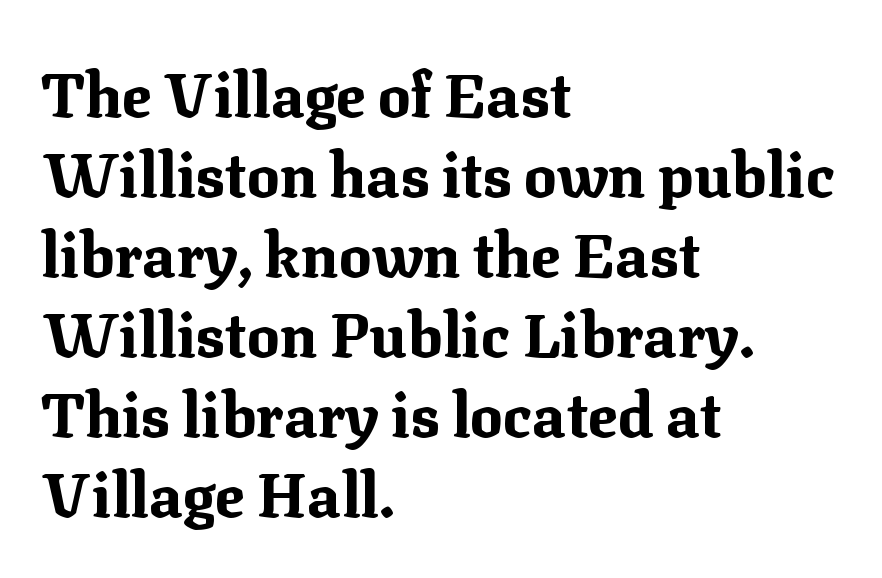
{"serif": "yes", "italic": "no", "bold": "yes", "weight": "bold", "width": "normal", "stroke_contrast": "medium", "x_height": "medium", "monospaced": "no", "underline": "no", "align": "left", "line_spacing": "normal", "line_spacing_ratio": 1.31, "letter_spacing": "normal", "letter_spacing_em": 0.0, "glyph_px": 61}
